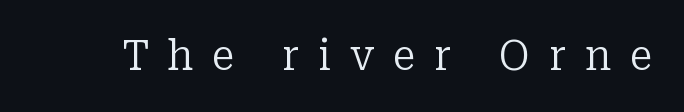
{"serif": "yes", "italic": "no", "bold": "no", "weight": "regular", "width": "normal", "stroke_contrast": "low", "x_height": "medium", "monospaced": "no", "underline": "no", "letter_spacing": "wide", "letter_spacing_em": 0.46, "glyph_px": 41}
